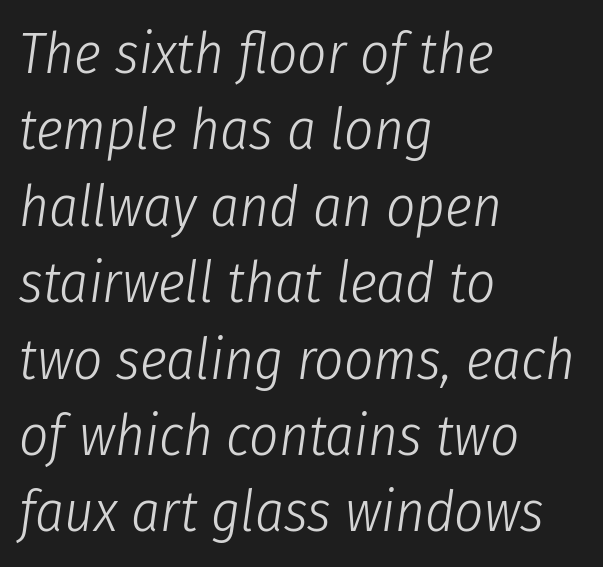
{"italic": "yes", "lean": "right", "slant_degrees": 8, "bold": "no", "weight": "light", "width": "condensed", "stroke_contrast": "low", "x_height": "medium", "monospaced": "no", "underline": "no", "align": "left", "line_spacing": "normal", "line_spacing_ratio": 1.34, "letter_spacing": "normal", "letter_spacing_em": 0.0, "glyph_px": 57}
